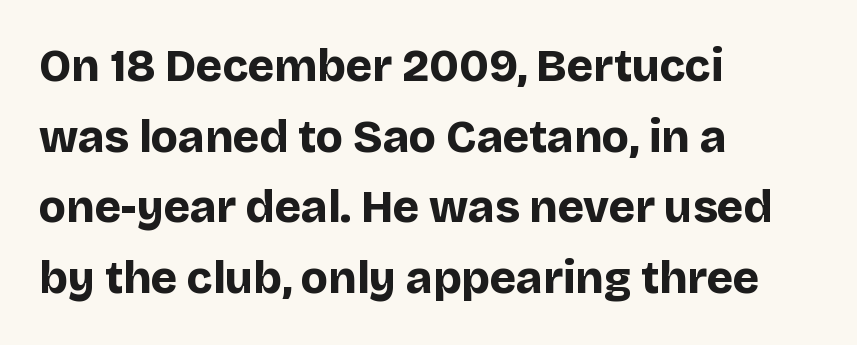
Q: Is the text bold? A: Yes.
Q: Is the text italic (slanted)? A: No, it is upright.
Q: Is the typeface a serif or a sans-serif typeface? A: Sans-serif.
Q: Is the text underlined? A: No.
Q: How is the paragraph aligned? A: Left-aligned.
Q: Is the spacing between letters normal or unusually wide? A: Normal.
Q: Is the spacing between lines tight, normal or loose? A: Normal.
Q: Width (condensed, normal, or wide)? A: Normal.
Q: Stroke contrast? A: Low.
Q: x-height? A: Large.
Q: Monospaced? A: No.
